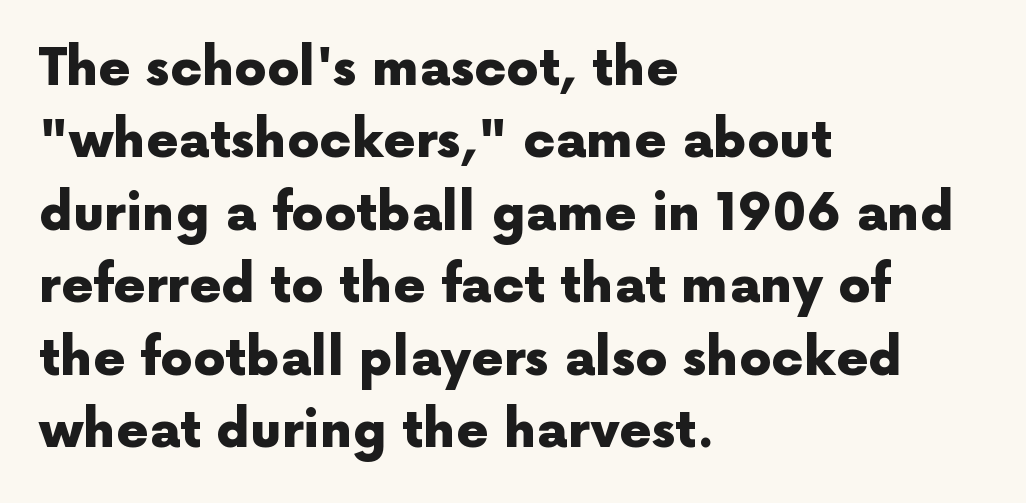
Strokes here are thick enough to call this a true bold. Do the characters align in a grid? No, the font is proportional. Horizontally, the lines are justified to the leading edge only. The rendering shows plain stroke endings on the letterforms — a sans-serif design.
